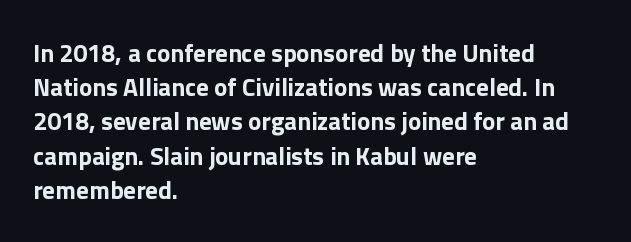
Q: Is the text bold? A: Yes.
Q: Is the text italic (slanted)? A: No, it is upright.
Q: Is the text underlined? A: No.
Q: How is the paragraph aligned? A: Left-aligned.
Q: Is the spacing between letters normal or unusually wide? A: Normal.
Q: Is the spacing between lines tight, normal or loose? A: Normal.
